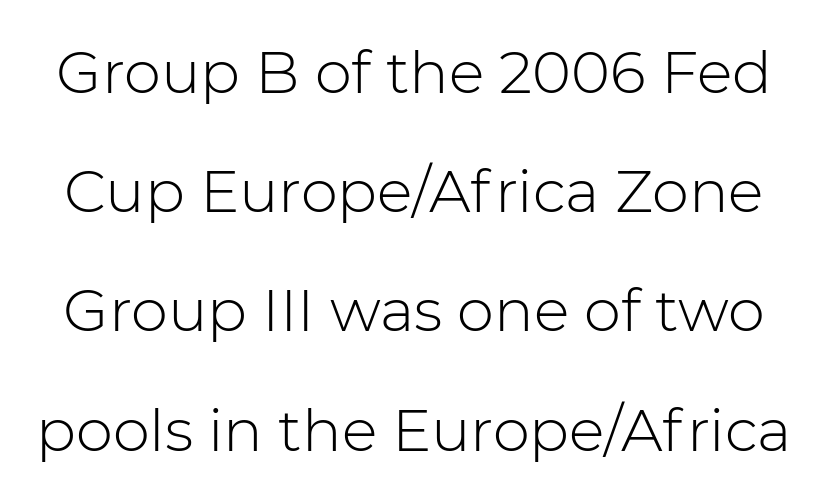
The image shows 59 px light sans-serif type, upright; set loose line spacing (2.02x), normal letter spacing, not underlined; low stroke contrast and a medium x-height.
